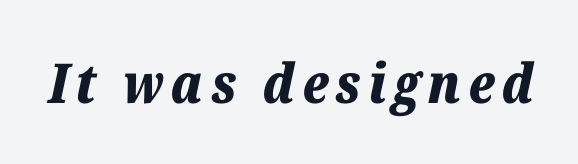
The rendering applies a slant to the glyphs. Set as a true bold cut, around the 700 mark. Character widths vary here, with narrow letters taking less room than wide ones. Each row of text sits above clean, open space.
